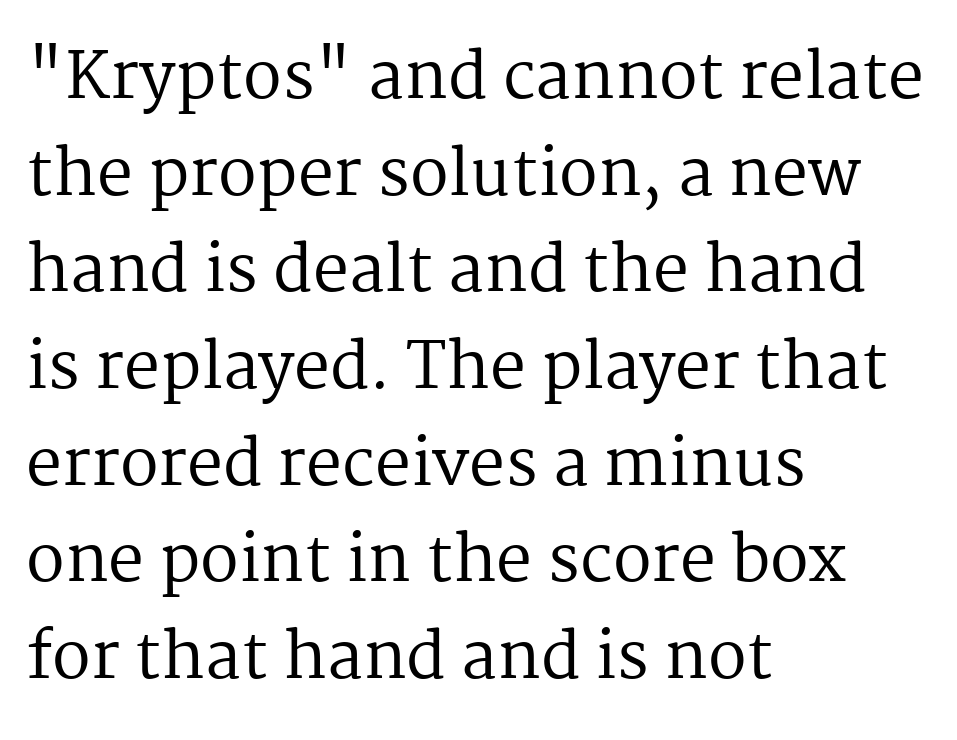
Q: Is the text bold? A: No.
Q: Is the text italic (slanted)? A: No, it is upright.
Q: Is the typeface a serif or a sans-serif typeface? A: Serif.
Q: Is the text underlined? A: No.
Q: How is the paragraph aligned? A: Left-aligned.
Q: Is the spacing between letters normal or unusually wide? A: Normal.
Q: Is the spacing between lines tight, normal or loose? A: Normal.
Q: Width (condensed, normal, or wide)? A: Normal.
Q: Stroke contrast? A: Medium.
Q: x-height? A: Medium.
Q: Monospaced? A: No.
